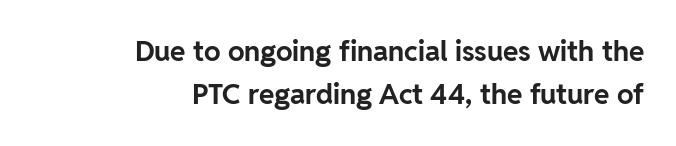
{"serif": "no", "italic": "no", "bold": "yes", "weight": "bold", "width": "normal", "stroke_contrast": "low", "x_height": "medium", "monospaced": "no", "underline": "no", "align": "right", "line_spacing": "normal", "line_spacing_ratio": 1.54, "letter_spacing": "normal", "letter_spacing_em": 0.0, "glyph_px": 28}
